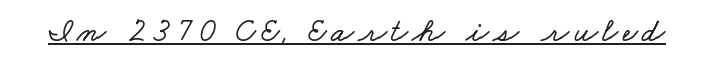
{"width": "wide", "stroke_contrast": "low", "x_height": "small", "monospaced": "no", "underline": "yes", "glyph_px": 33}
